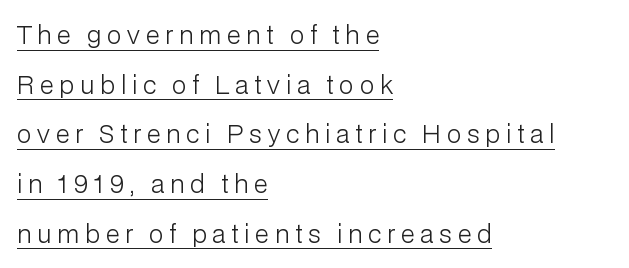
Vertical spacing — loose. Between one letter and the next there's a generous, obvious gap. Caption: multi-line text, flush left, ragged right. Weight: not bold — regular or lighter.
